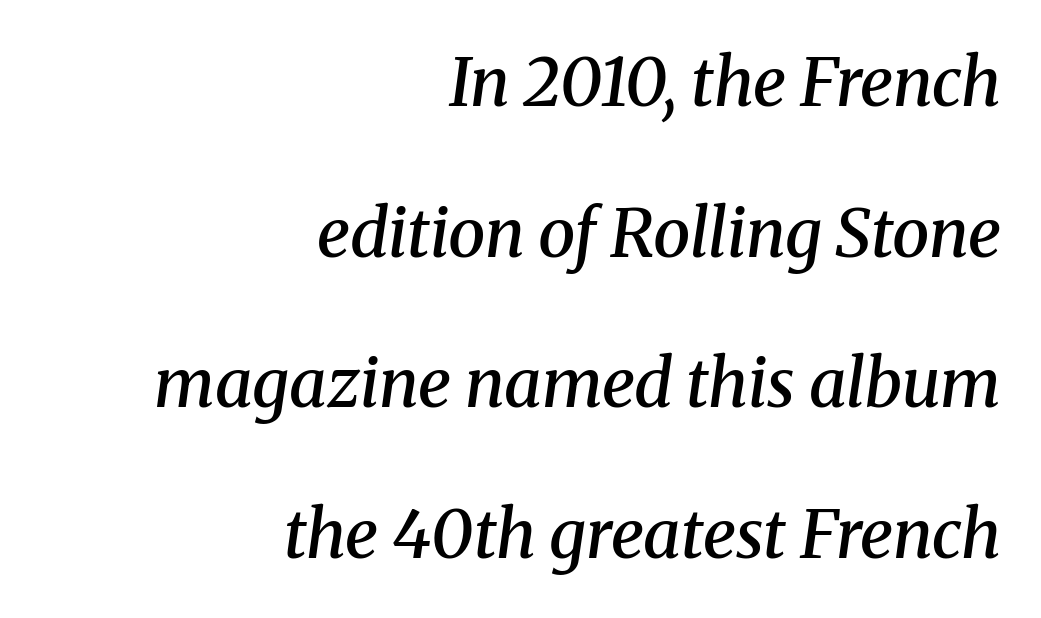
The image shows 67 px semibold serif type, italic (leaning right); set right-aligned, loose line spacing (2.25x), normal letter spacing, not underlined; medium stroke contrast and a medium x-height.
